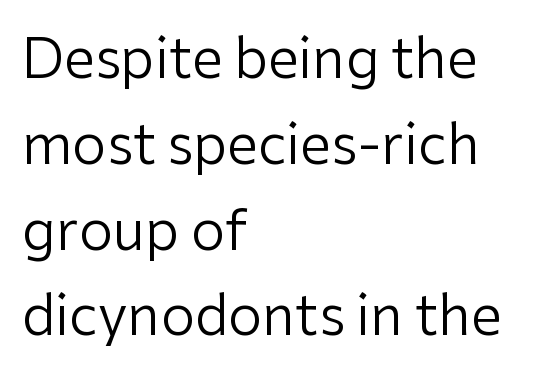
{"serif": "no", "italic": "no", "bold": "no", "weight": "regular", "width": "normal", "stroke_contrast": "low", "x_height": "medium", "monospaced": "no", "underline": "no", "align": "left", "line_spacing": "normal", "line_spacing_ratio": 1.56, "letter_spacing": "normal", "letter_spacing_em": 0.0, "glyph_px": 55}
